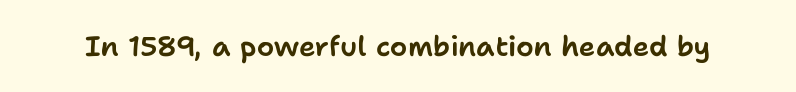
{"serif": "no", "italic": "no", "width": "normal", "stroke_contrast": "low", "x_height": "medium", "monospaced": "no", "underline": "no", "letter_spacing": "normal", "letter_spacing_em": 0.0, "glyph_px": 28}
